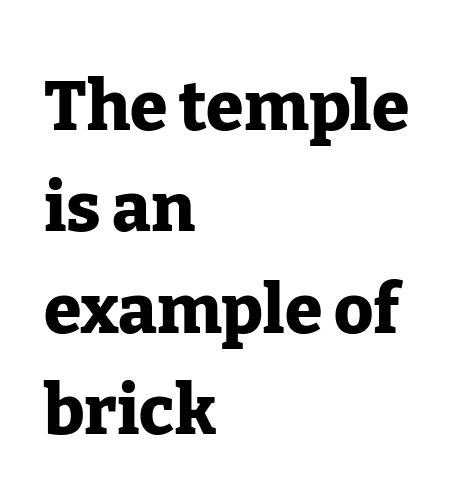
The image shows 68 px heavy serif type, upright; set left-aligned, normal line spacing (1.49x), normal letter spacing, not underlined; low stroke contrast and a medium x-height.
